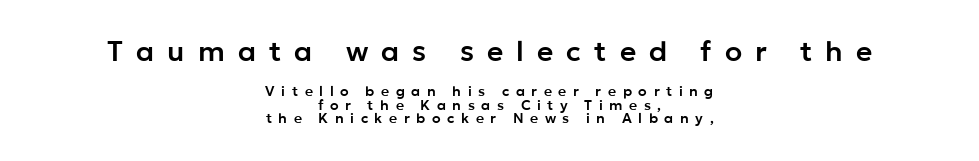
Q: Is the text italic (slanted)? A: No, it is upright.
Q: Is the typeface a serif or a sans-serif typeface? A: Sans-serif.
Q: Is the text underlined? A: No.
Q: How is the paragraph aligned? A: Centered.
Q: Is the spacing between letters normal or unusually wide? A: Unusually wide.
Q: Is the spacing between lines tight, normal or loose? A: Tight.
Q: Which block of text is set in a larger size, the first (top) or the second (bottom)? A: The first (top) one.
Q: Width (condensed, normal, or wide)? A: Normal.
Q: Stroke contrast? A: Low.
Q: x-height? A: Medium.
Q: Monospaced? A: No.
